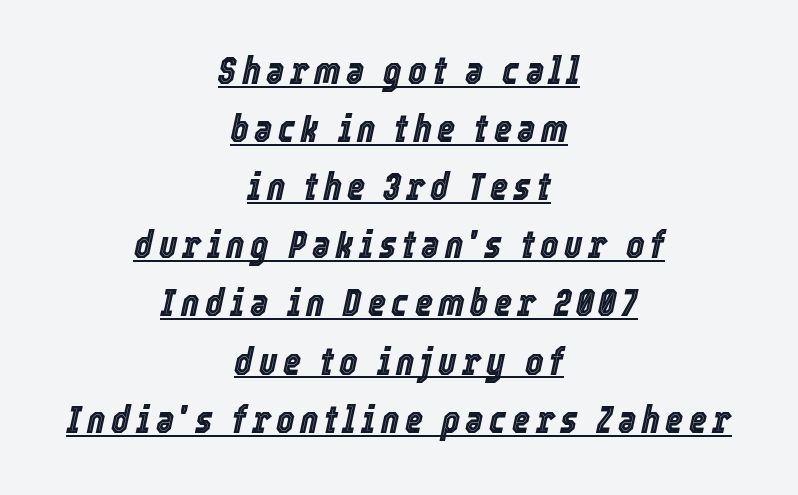
Note the varied advance widths — an 'i' is clearly narrower than an 'm'. The compositor balanced each line on the midline. These lines were composed using italics. Students, observe: this is what conventionally led text looks like. A typographer would call this underscored text.
